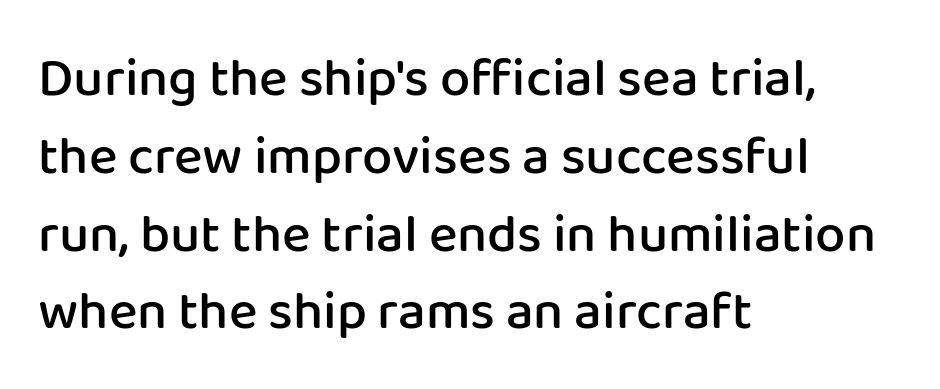
The image shows 54 px semibold sans-serif type, upright; set left-aligned, normal line spacing (1.44x), normal letter spacing, not underlined; low stroke contrast and a medium x-height.
